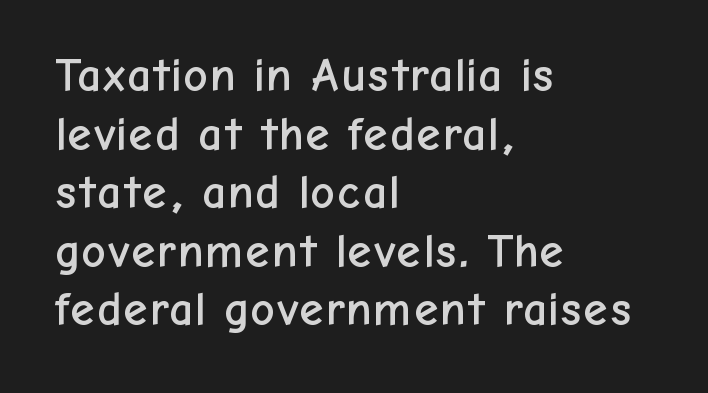
Q: Is the text italic (slanted)? A: No, it is upright.
Q: Is the typeface a serif or a sans-serif typeface? A: Sans-serif.
Q: Is the text underlined? A: No.
Q: How is the paragraph aligned? A: Left-aligned.
Q: Is the spacing between letters normal or unusually wide? A: Normal.
Q: Width (condensed, normal, or wide)? A: Normal.
Q: Stroke contrast? A: Low.
Q: x-height? A: Medium.
Q: Monospaced? A: No.
